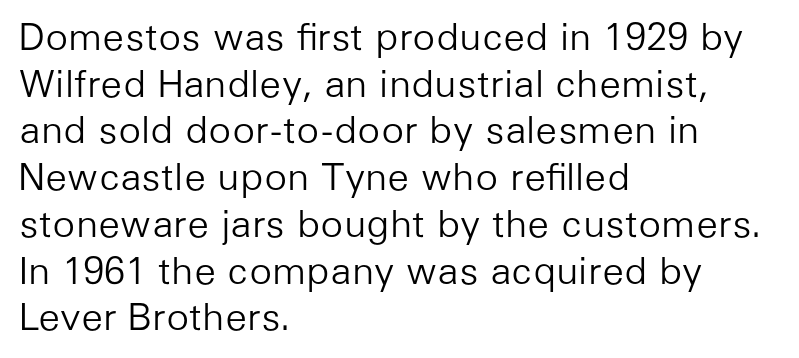
The image shows 38 px light sans-serif type, upright; set left-aligned, line spacing 1.23x, normal letter spacing, not underlined; low stroke contrast and a medium x-height.
